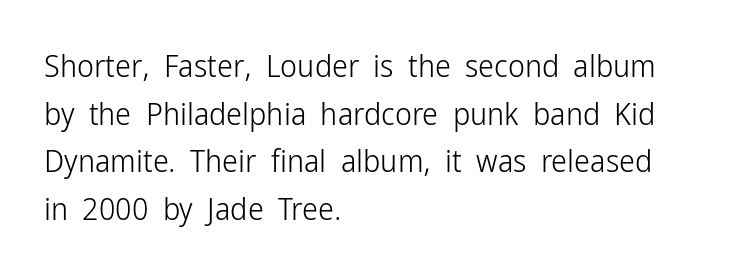
The rendering uses natural spacing where letterforms have individual widths. I'd call this a sans setting — the letters go barefoot. The lettering holds an erect, upright posture throughout. The typeface has the unassuming heft of standard copy or less.
